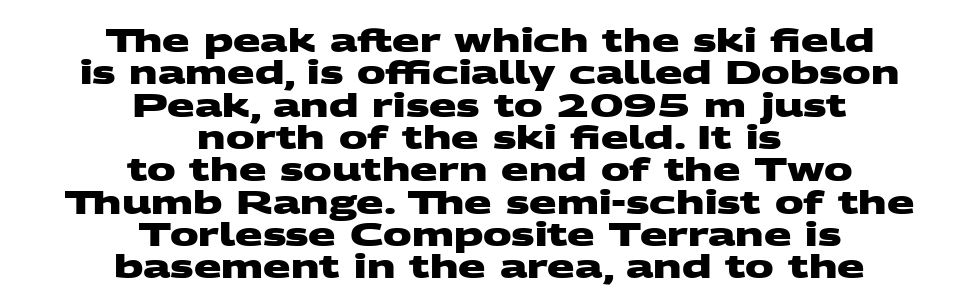
A typesetter would call this zero additional tracking. Heavy-handed strokes throughout: this text is bold. The passage shown stacks its lines with hardly any gap. If you folded the block vertically in half, each line would mirror itself in length.
